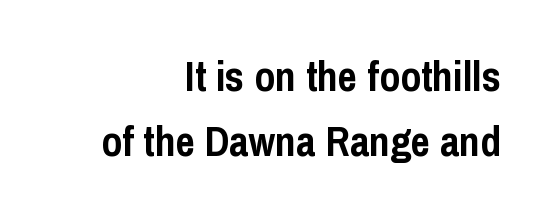
{"serif": "no", "italic": "no", "bold": "yes", "weight": "semibold", "width": "condensed", "stroke_contrast": "low", "x_height": "medium", "monospaced": "no", "underline": "no", "align": "right", "line_spacing": "normal", "line_spacing_ratio": 1.55, "letter_spacing": "normal", "letter_spacing_em": 0.0, "glyph_px": 42}
